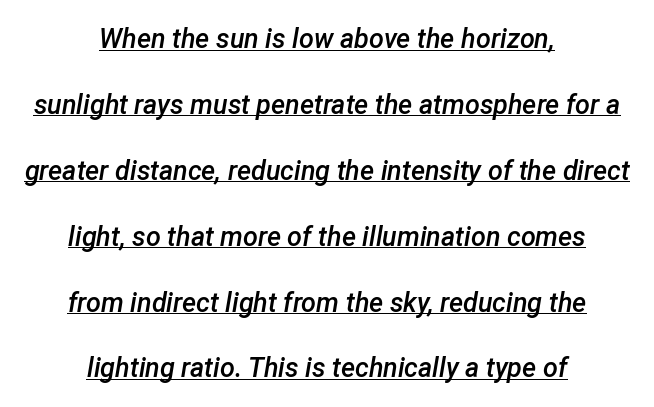
The image shows 27 px text type, italic (leaning right); set centered, loose line spacing (2.44x), normal letter spacing, underlined.
